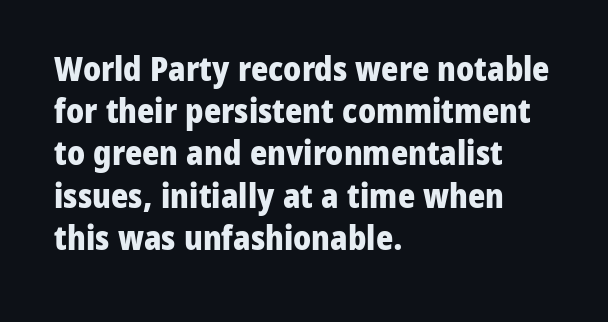
The image shows 33 px heavy sans-serif type, upright; set left-aligned, normal line spacing (1.28x), normal letter spacing, not underlined; low stroke contrast and a medium x-height.
